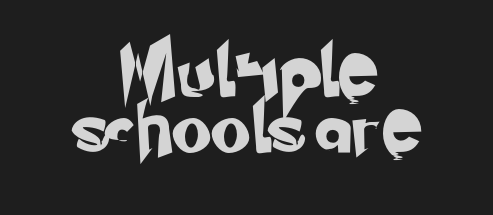
The image shows 50 px sans-serif type; set centered, tight line spacing (1.12x), not underlined; low stroke contrast and a small x-height.
